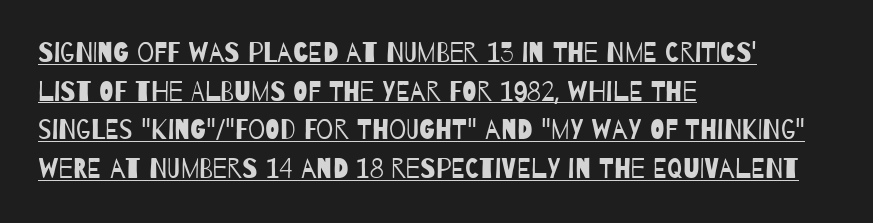
Vertical stems look standard width or narrower in stroke. Is there an underline? Yes — a line sits under the letters. A classic flush-left, rag-right setting is used for this passage. Whoever set this chose a conventional vertical rhythm. Tracking value appears to be zero — textbook default spacing.
